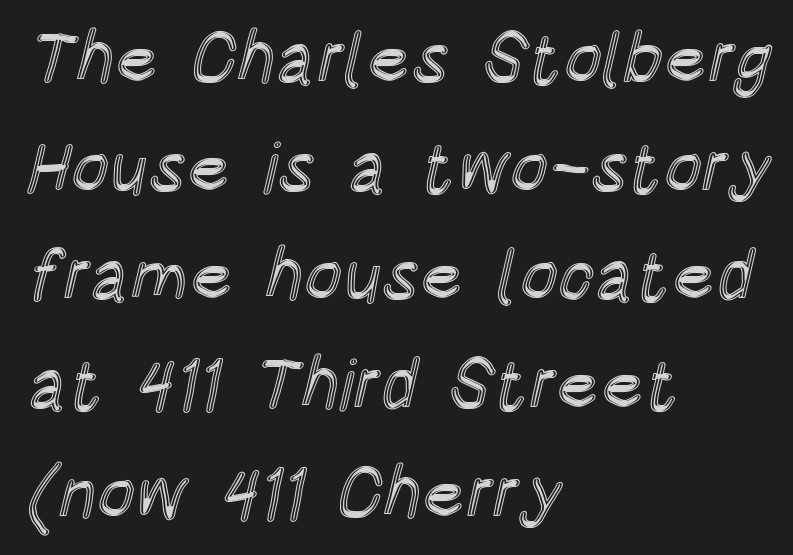
Q: Is the text italic (slanted)? A: Yes.
Q: Is the text underlined? A: No.
Q: How is the paragraph aligned? A: Left-aligned.
Q: Is the spacing between letters normal or unusually wide? A: Normal.
Q: Is the spacing between lines tight, normal or loose? A: Normal.
Q: Width (condensed, normal, or wide)? A: Condensed.
Q: x-height? A: Large.
Q: Monospaced? A: No.
